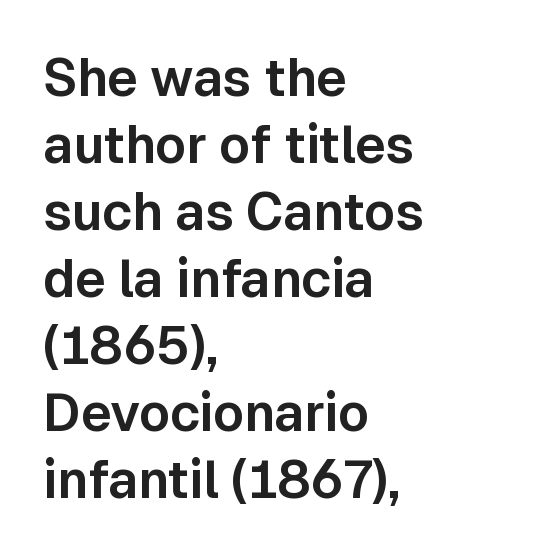
Q: Is the text italic (slanted)? A: No, it is upright.
Q: Is the typeface a serif or a sans-serif typeface? A: Sans-serif.
Q: Is the text underlined? A: No.
Q: How is the paragraph aligned? A: Left-aligned.
Q: Is the spacing between letters normal or unusually wide? A: Normal.
Q: Is the spacing between lines tight, normal or loose? A: Normal.
Q: Width (condensed, normal, or wide)? A: Normal.
Q: Stroke contrast? A: Low.
Q: x-height? A: Medium.
Q: Monospaced? A: No.
